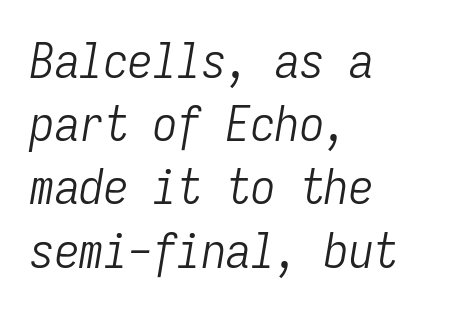
Q: Is the text bold? A: No.
Q: Is the text italic (slanted)? A: Yes, it leans right by about 9 degrees.
Q: Is the text underlined? A: No.
Q: How is the paragraph aligned? A: Left-aligned.
Q: Is the spacing between letters normal or unusually wide? A: Normal.
Q: Is the spacing between lines tight, normal or loose? A: Normal.
Q: Width (condensed, normal, or wide)? A: Condensed.
Q: Stroke contrast? A: Low.
Q: x-height? A: Medium.
Q: Monospaced? A: Yes.
